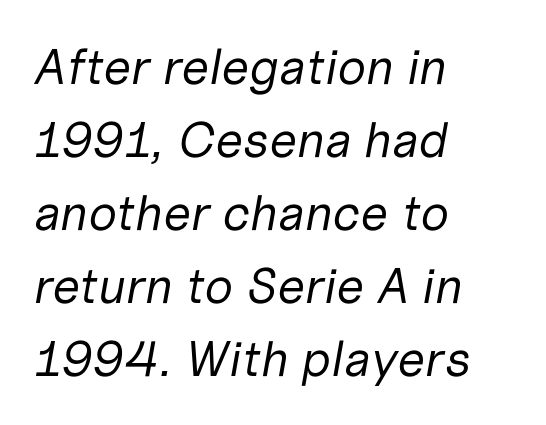
Vertically, the passage feels balanced, rows spaced as you'd expect. Do the characters align in a grid? No, the font is proportional. Notice how the passage keeps a crisp vertical edge on the left only. The letters look calm and open, with moderate or lighter stems. Only glyphs here, with clear space below each row. This sample uses plain, unmodified letter spacing.
